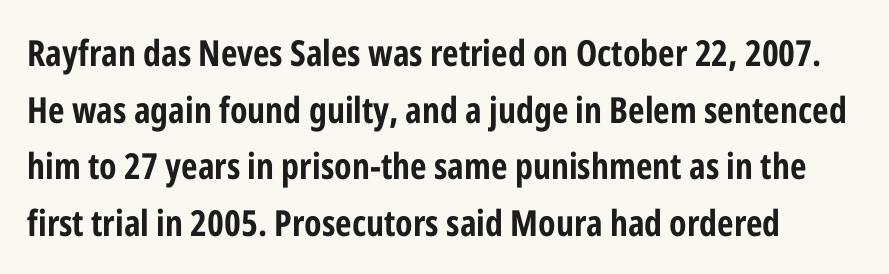
Nope, not italic — everything's standing straight. These lines are composed in type without serifs. Typographic density is high because the face is bold. Here the designer chose a conventional face with non-uniform glyph widths.
